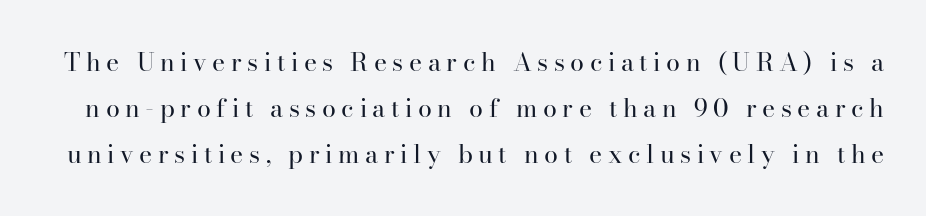
The image shows 25 px text type, upright; set line spacing 1.85x, unusually wide letter spacing (+0.22 em), not underlined.
